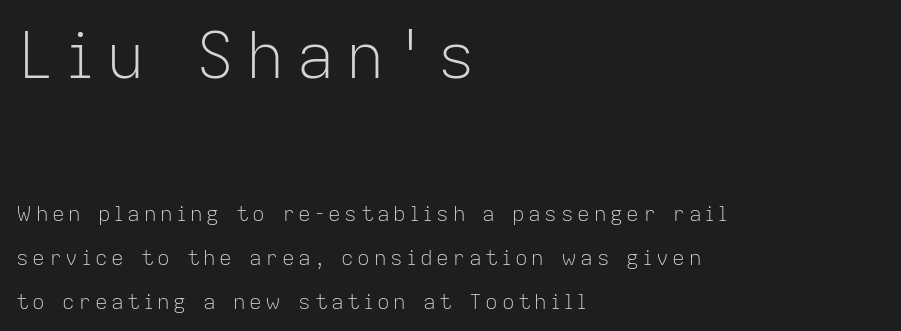
Q: Is the text bold? A: No.
Q: Is the text italic (slanted)? A: No, it is upright.
Q: Is the typeface a serif or a sans-serif typeface? A: Sans-serif.
Q: Is the text underlined? A: No.
Q: How is the paragraph aligned? A: Left-aligned.
Q: Is the spacing between lines tight, normal or loose? A: Loose.
Q: Which block of text is set in a larger size, the first (top) or the second (bottom)? A: The first (top) one.
Q: Width (condensed, normal, or wide)? A: Normal.
Q: Stroke contrast? A: Low.
Q: x-height? A: Medium.
Q: Monospaced? A: No.
